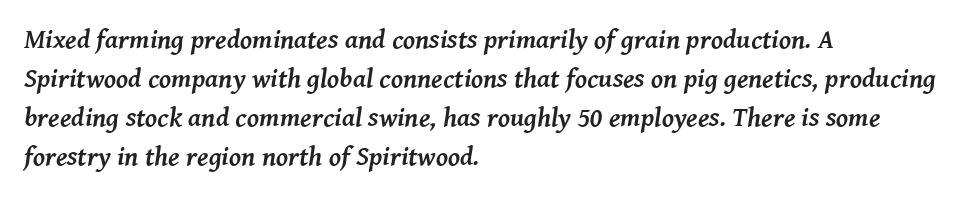
{"italic": "yes", "lean": "right", "slant_degrees": 8, "bold": "yes", "underline": "no", "align": "left", "line_spacing": "normal", "line_spacing_ratio": 1.45, "letter_spacing": "normal", "letter_spacing_em": 0.0, "glyph_px": 27}
